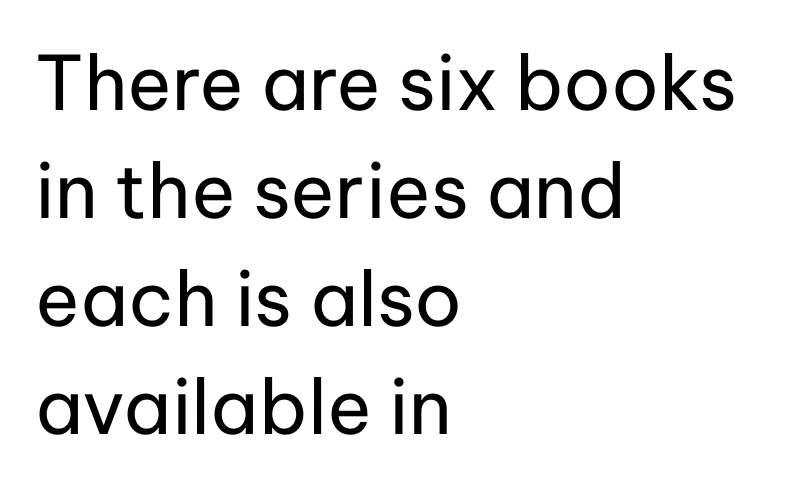
The image shows 75 px regular-weight sans-serif type, upright; set left-aligned, normal line spacing (1.44x), normal letter spacing, not underlined; low stroke contrast and a medium x-height.
